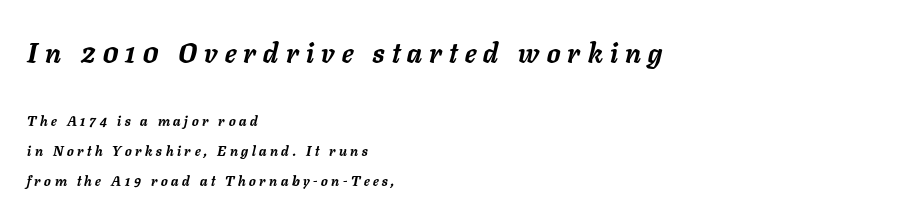
Emphasis by weight is at full strength: bold. Is there much room between lines? Yes — plenty of vertical air separates them. Anything drawn beneath the words? Only blank space. Do the characters align in a grid? No, the font is proportional.
